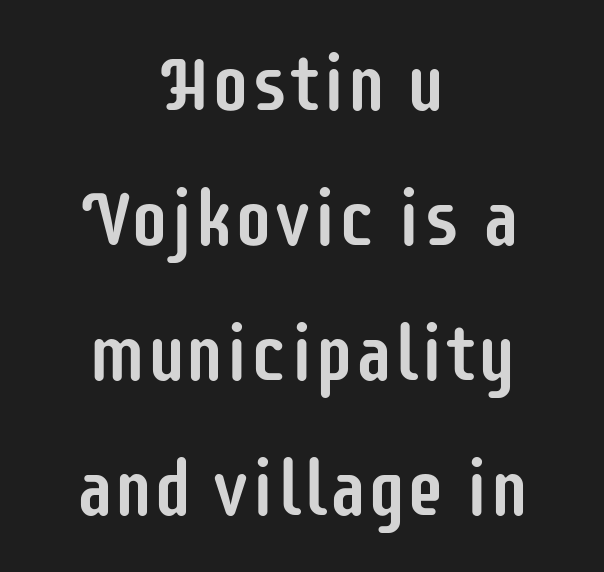
Q: Is the text italic (slanted)? A: No, it is upright.
Q: Is the typeface a serif or a sans-serif typeface? A: Sans-serif.
Q: Is the text underlined? A: No.
Q: How is the paragraph aligned? A: Centered.
Q: Is the spacing between letters normal or unusually wide? A: Normal.
Q: Width (condensed, normal, or wide)? A: Condensed.
Q: Stroke contrast? A: Low.
Q: x-height? A: Large.
Q: Monospaced? A: No.
